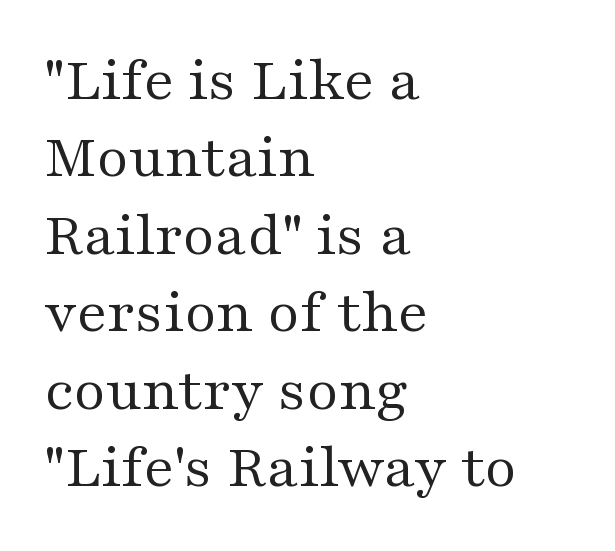
{"serif": "yes", "italic": "no", "bold": "no", "weight": "regular", "width": "wide", "stroke_contrast": "medium", "x_height": "medium", "monospaced": "no", "underline": "no", "align": "left", "line_spacing": "normal", "line_spacing_ratio": 1.25, "letter_spacing": "normal", "letter_spacing_em": 0.0, "glyph_px": 62}
